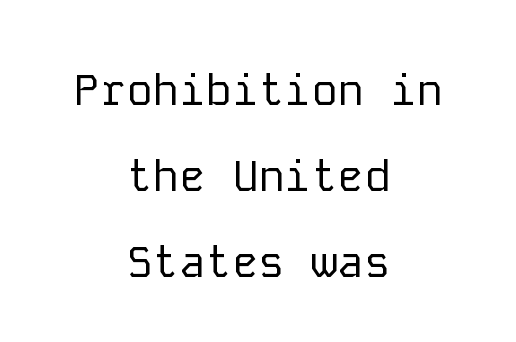
{"serif": "no", "italic": "no", "bold": "no", "weight": "regular", "width": "normal", "stroke_contrast": "low", "x_height": "medium", "monospaced": "yes", "underline": "no", "align": "center", "line_spacing": "loose", "line_spacing_ratio": 1.95, "letter_spacing": "normal", "letter_spacing_em": 0.0, "glyph_px": 44}
